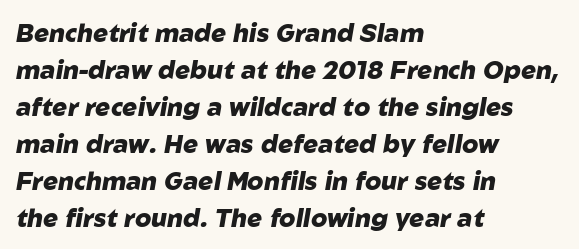
The foot of each line stays bare and open. The face used here is rendered with its standard letterfit. Heavy, bold letterforms. Tall strokes in this sample are angled rather than plumb.
